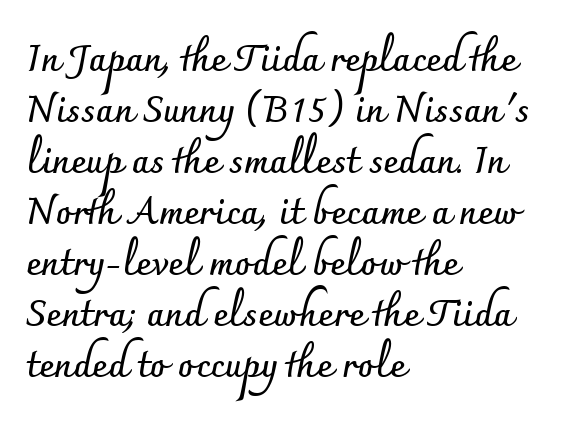
Q: Is the text bold? A: Yes.
Q: Is the text italic (slanted)? A: Yes.
Q: Is the typeface a serif or a sans-serif typeface? A: Sans-serif.
Q: Is the text underlined? A: No.
Q: How is the paragraph aligned? A: Left-aligned.
Q: Is the spacing between letters normal or unusually wide? A: Normal.
Q: Is the spacing between lines tight, normal or loose? A: Normal.
Q: Width (condensed, normal, or wide)? A: Normal.
Q: Stroke contrast? A: Low.
Q: x-height? A: Small.
Q: Monospaced? A: No.
